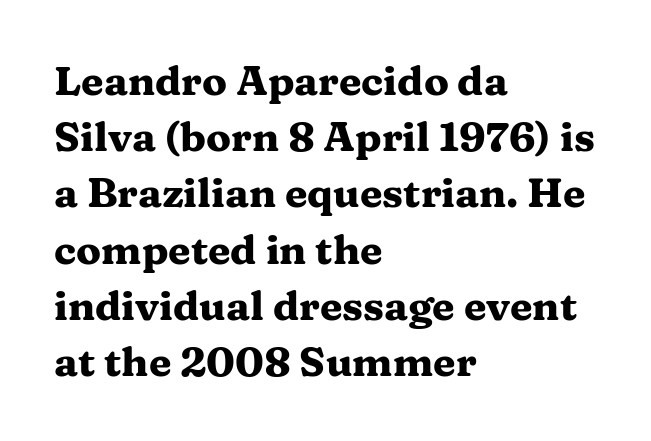
{"serif": "yes", "italic": "no", "bold": "yes", "weight": "heavy", "width": "wide", "stroke_contrast": "medium", "x_height": "medium", "monospaced": "no", "underline": "no", "align": "left", "line_spacing": "normal", "line_spacing_ratio": 1.37, "letter_spacing": "normal", "letter_spacing_em": 0.0, "glyph_px": 41}
